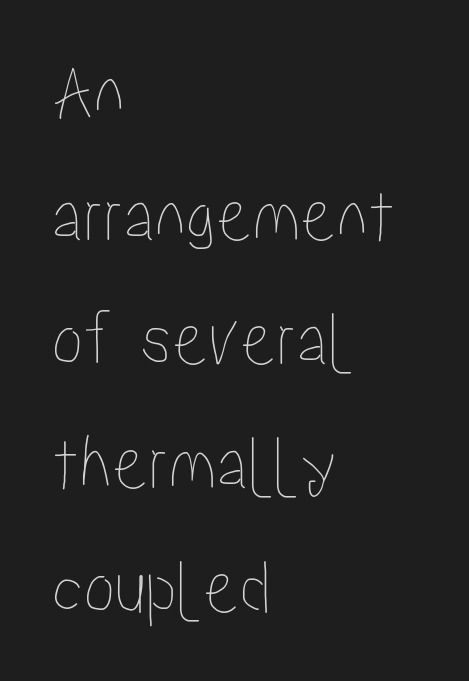
Normally led — the rows are evenly, conventionally spaced. Is this a fixed-width face? No — the glyphs have proportional, varying widths. Line beginnings align vertically; line endings do not. The letters sit at their default tracking, neither squeezed nor spread.
